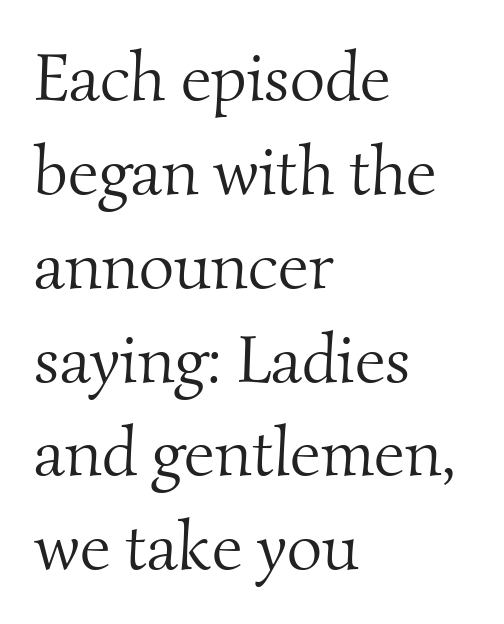
The image shows 68 px light serif type; set left-aligned, normal line spacing (1.38x), normal letter spacing, not underlined; medium stroke contrast and a small x-height.
